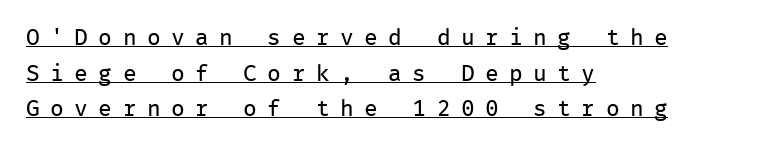
The leading is moderate, giving the passage an even texture. What decoration does the sample have? An underline. Nope, not italic — everything's standing straight. This rendering uses left alignment, leaving the right contour irregular. You could only call the tracking loose — the letters float apart.
